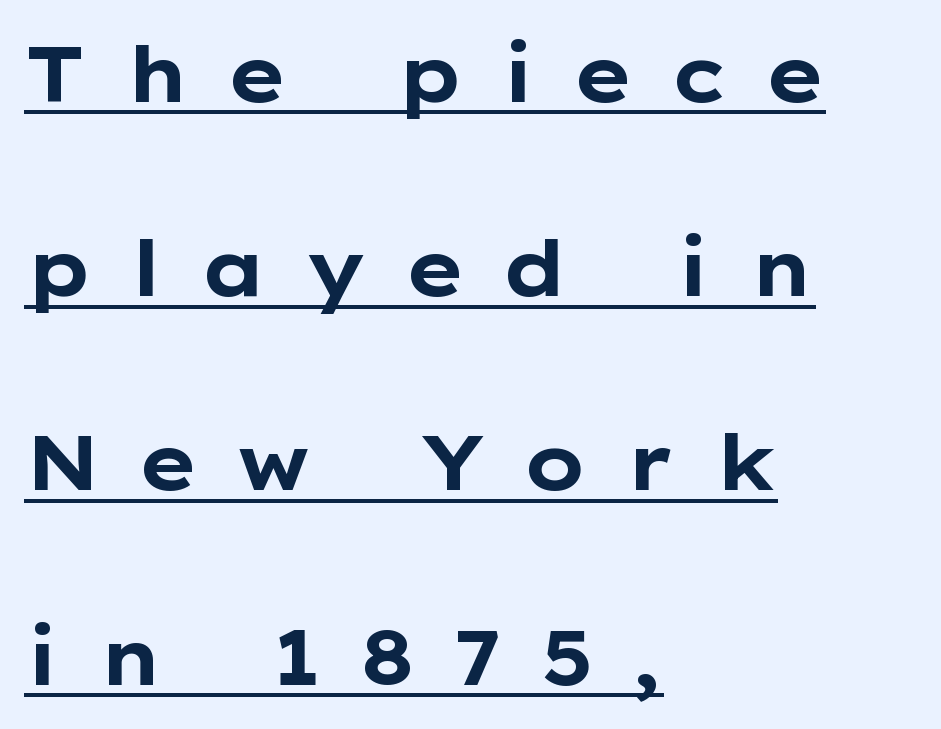
{"serif": "no", "italic": "no", "bold": "yes", "weight": "bold", "width": "wide", "stroke_contrast": "low", "x_height": "medium", "monospaced": "no", "underline": "yes", "align": "left", "line_spacing": "loose", "line_spacing_ratio": 2.49, "letter_spacing": "wide", "letter_spacing_em": 0.47, "glyph_px": 78}
